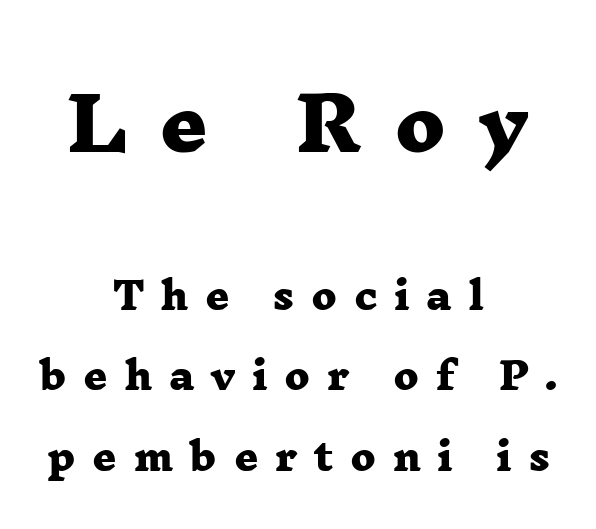
Q: Is the text bold? A: Yes.
Q: Is the typeface a serif or a sans-serif typeface? A: Serif.
Q: Is the text underlined? A: No.
Q: How is the paragraph aligned? A: Centered.
Q: Is the spacing between letters normal or unusually wide? A: Unusually wide.
Q: Is the spacing between lines tight, normal or loose? A: Loose.
Q: Which block of text is set in a larger size, the first (top) or the second (bottom)? A: The first (top) one.
Q: Width (condensed, normal, or wide)? A: Wide.
Q: Stroke contrast? A: Low.
Q: x-height? A: Medium.
Q: Monospaced? A: No.
